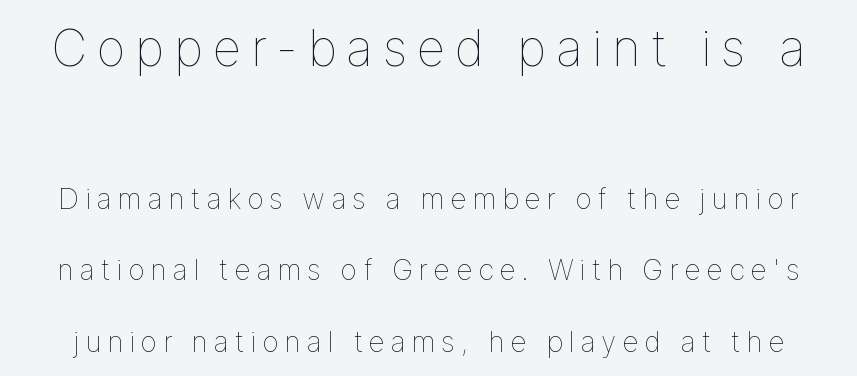
Q: Is the text bold? A: No.
Q: Is the text italic (slanted)? A: No, it is upright.
Q: Is the text underlined? A: No.
Q: Is the spacing between lines tight, normal or loose? A: Loose.
Q: Which block of text is set in a larger size, the first (top) or the second (bottom)? A: The first (top) one.
Q: Width (condensed, normal, or wide)? A: Normal.
Q: Stroke contrast? A: Low.
Q: x-height? A: Medium.
Q: Monospaced? A: No.
